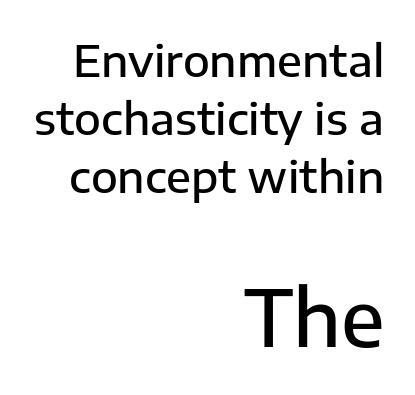
The image shows 77 px semibold sans-serif type, upright; set right-aligned, normal line spacing (1.32x), normal letter spacing, not underlined; the second (bottom) block is 1.75x larger; low stroke contrast and a medium x-height.
